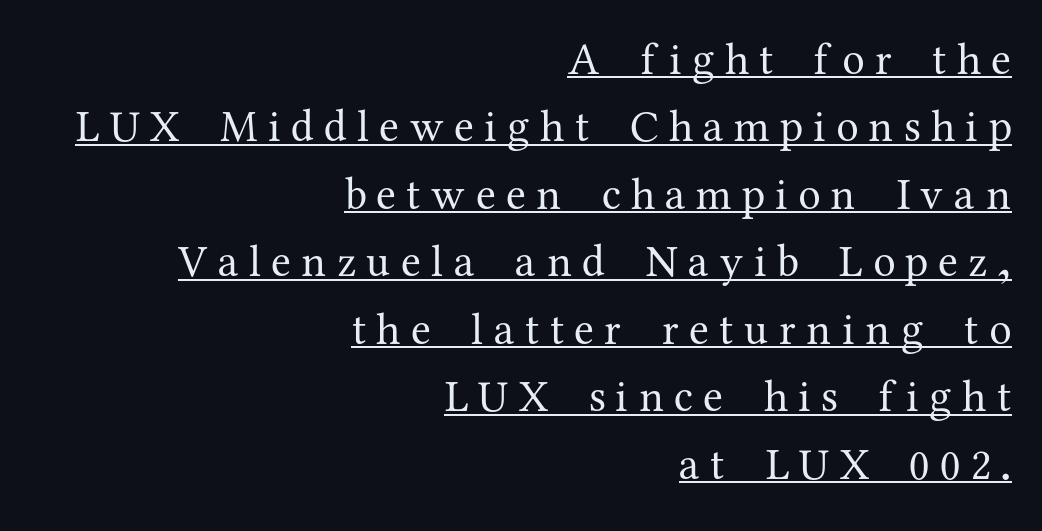
The axis of the letterforms is exactly vertical. Small tapered or slab feet sit at the stroke ends, so this counts as serif. The paragraph has a hard right edge and a soft left edge. Every word sits above its own underline.
